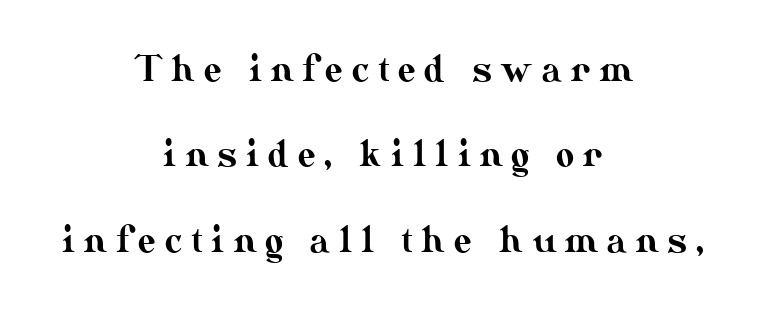
Q: Is the text italic (slanted)? A: No, it is upright.
Q: Is the text underlined? A: No.
Q: How is the paragraph aligned? A: Centered.
Q: Is the spacing between letters normal or unusually wide? A: Unusually wide.
Q: Is the spacing between lines tight, normal or loose? A: Loose.
Q: Width (condensed, normal, or wide)? A: Normal.
Q: Stroke contrast? A: Medium.
Q: x-height? A: Small.
Q: Monospaced? A: No.
